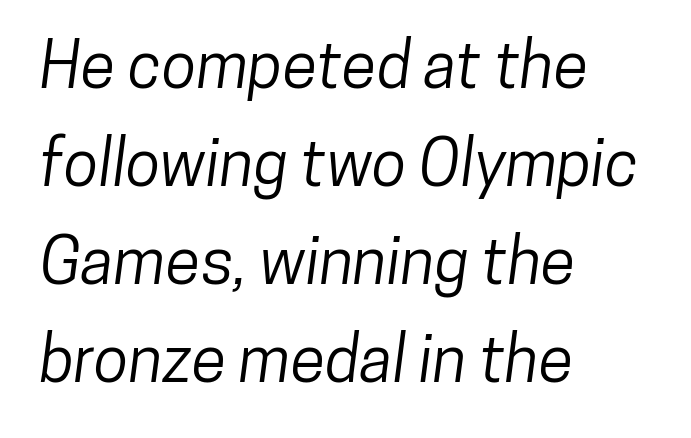
Q: Is the typeface a serif or a sans-serif typeface? A: Sans-serif.
Q: Is the text underlined? A: No.
Q: How is the paragraph aligned? A: Left-aligned.
Q: Is the spacing between letters normal or unusually wide? A: Normal.
Q: Is the spacing between lines tight, normal or loose? A: Normal.
Q: Width (condensed, normal, or wide)? A: Condensed.
Q: Stroke contrast? A: Low.
Q: x-height? A: Medium.
Q: Monospaced? A: No.
